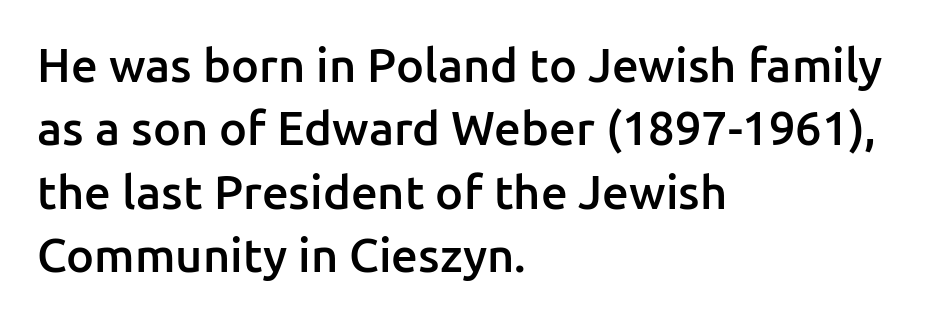
Q: Is the text bold? A: Semi-bold.
Q: Is the text italic (slanted)? A: No, it is upright.
Q: Is the typeface a serif or a sans-serif typeface? A: Sans-serif.
Q: Is the text underlined? A: No.
Q: How is the paragraph aligned? A: Left-aligned.
Q: Is the spacing between letters normal or unusually wide? A: Normal.
Q: Is the spacing between lines tight, normal or loose? A: Normal.
Q: Width (condensed, normal, or wide)? A: Normal.
Q: Stroke contrast? A: Low.
Q: x-height? A: Medium.
Q: Monospaced? A: No.
